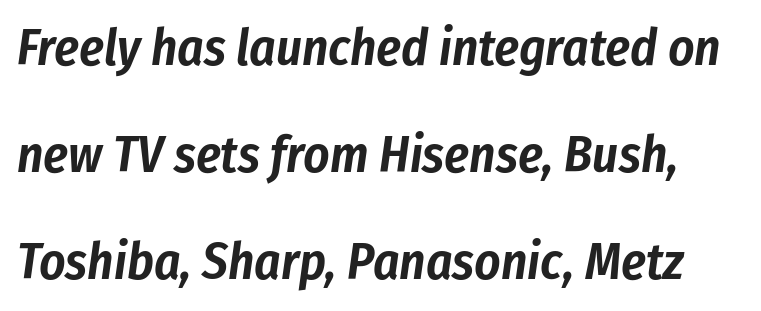
{"italic": "yes", "lean": "right", "slant_degrees": 8, "width": "condensed", "stroke_contrast": "low", "x_height": "medium", "monospaced": "no", "underline": "no", "line_spacing": "loose", "line_spacing_ratio": 2.1, "letter_spacing": "normal", "letter_spacing_em": 0.0, "glyph_px": 51}
